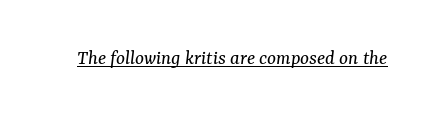
The typesetter has applied underlining to the passage shown. Spacing between characters is what you'd get straight out of the box. The weight tops out at a normal text grade. Quick note: italic.
